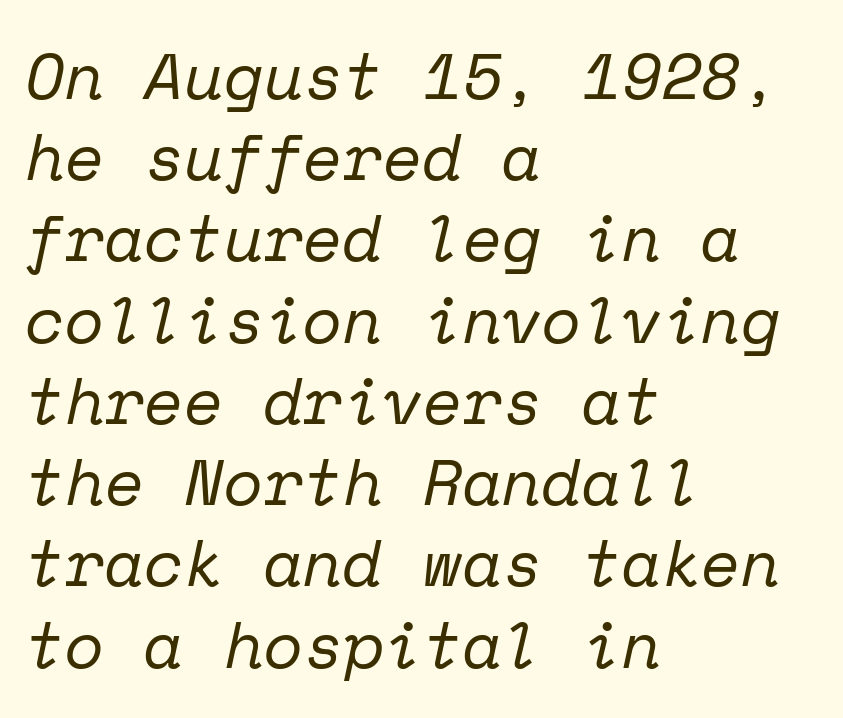
Q: Is the text bold? A: No.
Q: Is the text italic (slanted)? A: Yes, it leans right by about 12 degrees.
Q: Is the typeface a serif or a sans-serif typeface? A: Serif.
Q: Is the text underlined? A: No.
Q: How is the paragraph aligned? A: Left-aligned.
Q: Is the spacing between letters normal or unusually wide? A: Normal.
Q: Is the spacing between lines tight, normal or loose? A: Normal.
Q: Width (condensed, normal, or wide)? A: Normal.
Q: Stroke contrast? A: Low.
Q: x-height? A: Medium.
Q: Monospaced? A: Yes.
